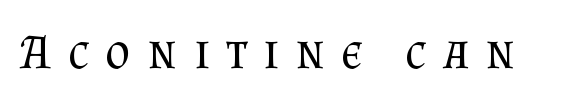
Every stem runs plumb, perpendicular to the baseline. Small tapered or slab feet sit at the stroke ends, so this counts as serif. Is the stroke heavy? The answer is a plain regular-or-lighter. Does extra space separate the letters? Yes, quite a lot of it. You could not count columns in this text — the font is proportionally spaced.
